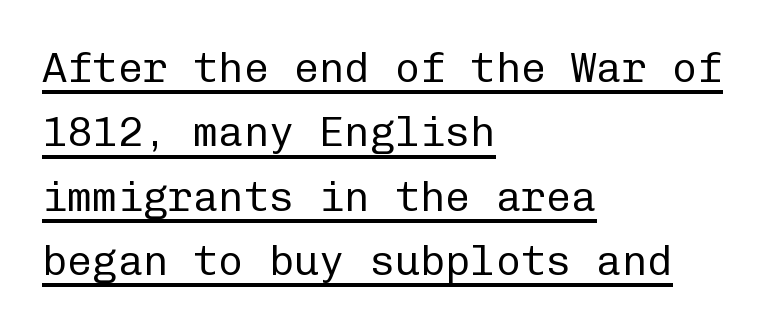
{"serif": "no", "italic": "no", "bold": "no", "weight": "regular", "width": "normal", "stroke_contrast": "low", "x_height": "medium", "monospaced": "yes", "underline": "yes", "align": "left", "line_spacing": "normal", "line_spacing_ratio": 1.53, "letter_spacing": "normal", "letter_spacing_em": 0.0, "glyph_px": 42}
